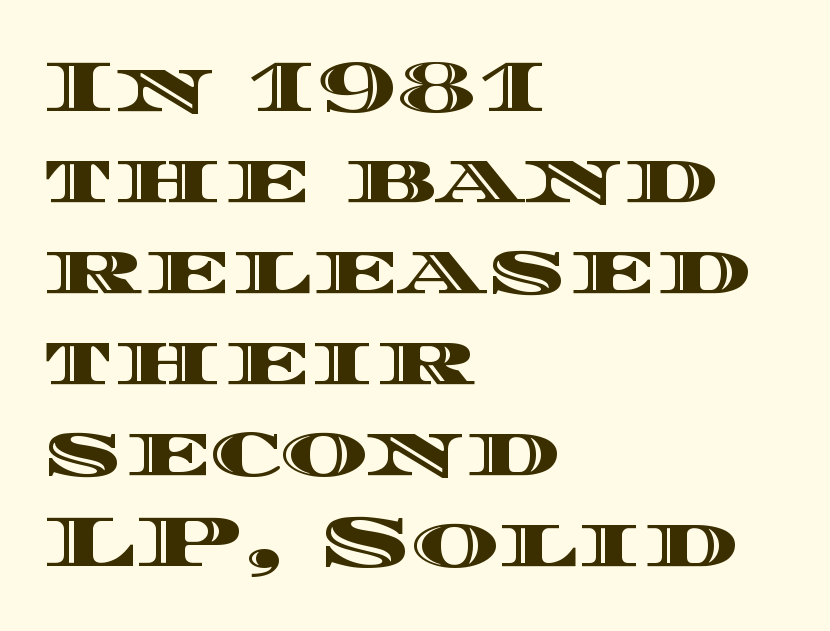
This sample is left-justified, so line endings fall wherever the words run out. Is this a fixed-width face? No — the glyphs have proportional, varying widths. Letters rest on an invisible, unmarked baseline. Look at the tracking — it's just the regular setting, nothing added. Designer's note — italics off, roman on.
